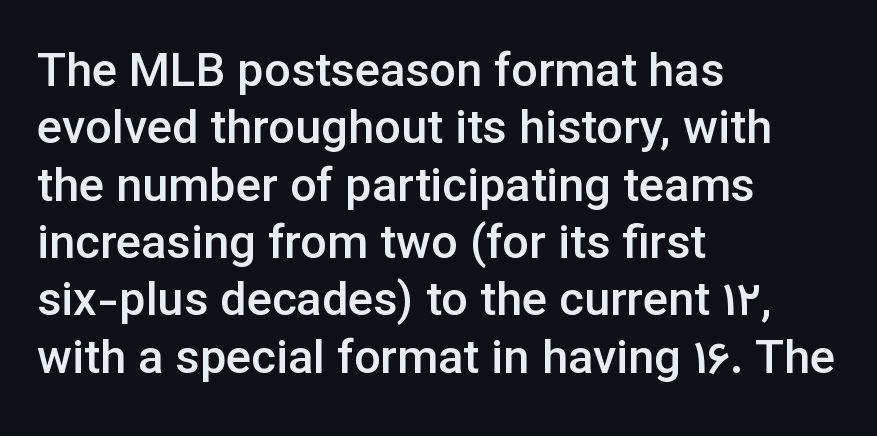
The image shows 47 px semibold sans-serif type, upright; set left-aligned, line spacing 1.22x, normal letter spacing, not underlined; low stroke contrast and a medium x-height.
